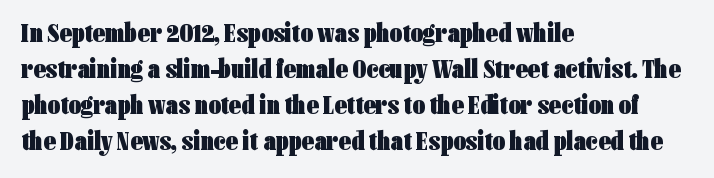
The image shows 27 px bold type, upright; set left-aligned, normal line spacing (1.33x), normal letter spacing, not underlined.
